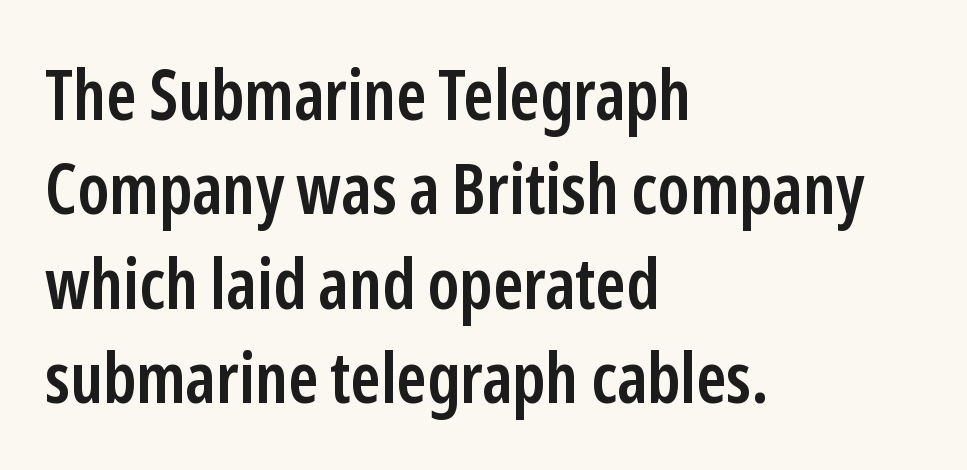
Q: Is the text bold? A: Semi-bold.
Q: Is the text italic (slanted)? A: No, it is upright.
Q: Is the typeface a serif or a sans-serif typeface? A: Sans-serif.
Q: Is the text underlined? A: No.
Q: How is the paragraph aligned? A: Left-aligned.
Q: Is the spacing between letters normal or unusually wide? A: Normal.
Q: Is the spacing between lines tight, normal or loose? A: Normal.
Q: Width (condensed, normal, or wide)? A: Condensed.
Q: Stroke contrast? A: Low.
Q: x-height? A: Medium.
Q: Monospaced? A: No.
